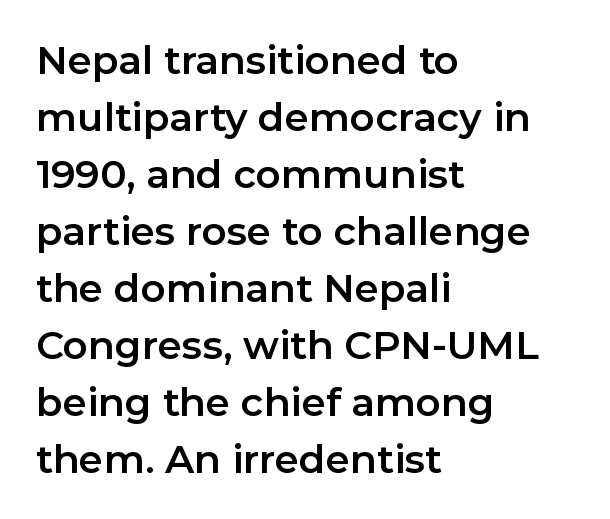
The image shows 39 px sans-serif type, upright; set left-aligned, normal line spacing (1.46x), normal letter spacing, not underlined; low stroke contrast and a medium x-height.
